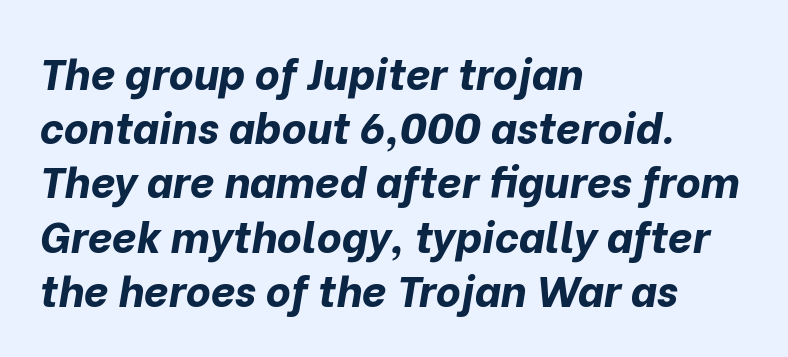
The image shows 43 px bold type, italic (leaning right); set left-aligned, normal line spacing (1.26x), normal letter spacing, not underlined; low stroke contrast and a medium x-height.
